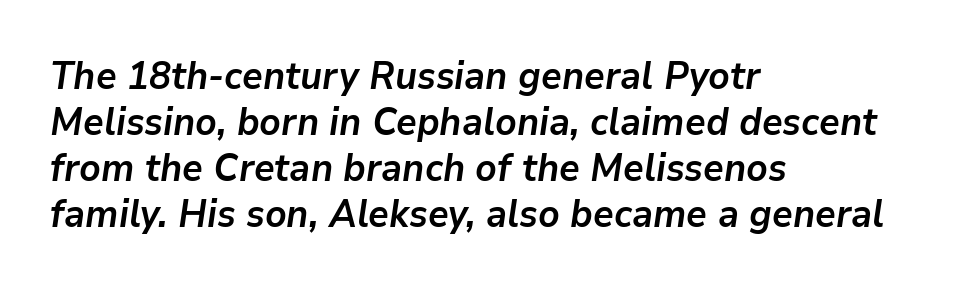
Think of a printed novel: that variable character pitch is what you see here. A bare baseline throughout the passage. This sample uses plain, unmodified letter spacing. Tall strokes in this sample are angled rather than plumb. Every letter is thick-stroked: bold, no question.
